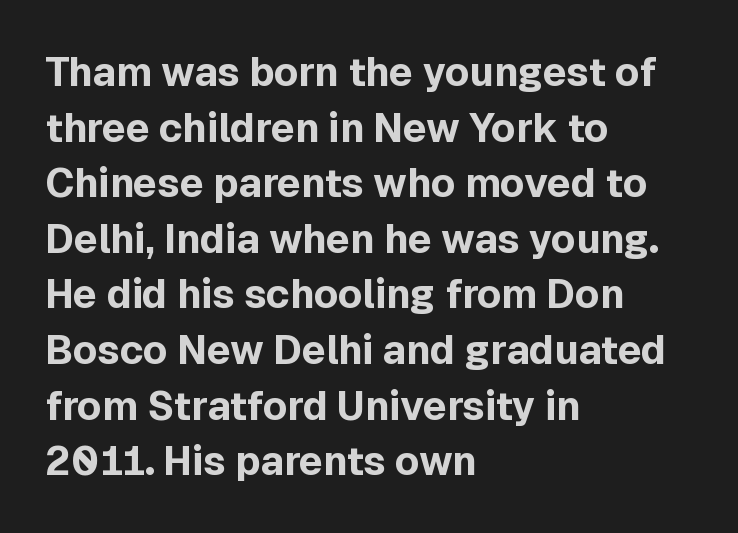
Q: Is the text bold? A: Yes.
Q: Is the text italic (slanted)? A: No, it is upright.
Q: Is the typeface a serif or a sans-serif typeface? A: Sans-serif.
Q: Is the text underlined? A: No.
Q: How is the paragraph aligned? A: Left-aligned.
Q: Is the spacing between letters normal or unusually wide? A: Normal.
Q: Is the spacing between lines tight, normal or loose? A: Normal.
Q: Width (condensed, normal, or wide)? A: Normal.
Q: x-height? A: Medium.
Q: Monospaced? A: No.
